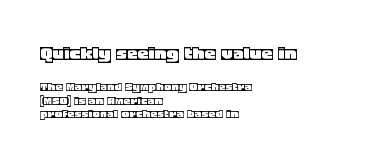
Does the lettering tilt? It doesn't — this is upright. Leftover space on each line is placed entirely after the last word. Nobody drew a line under any word here. Line spacing here is tight. The line texture is even and compact thanks to regular tracking. In this sample the first text group is rendered at the bigger scale.
